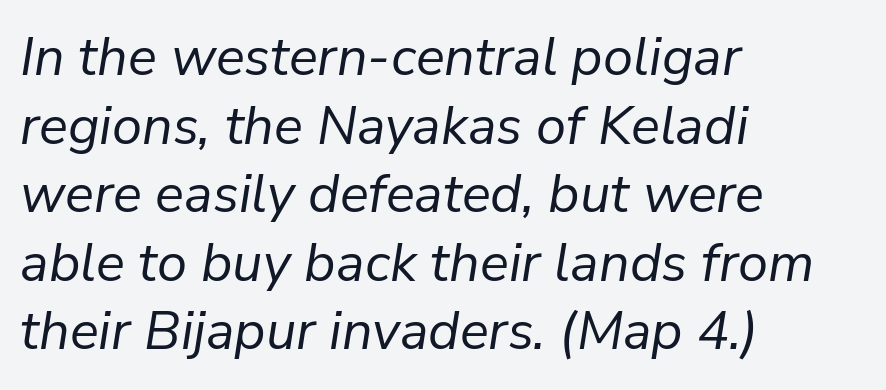
Q: Is the text bold? A: No.
Q: Is the text italic (slanted)? A: Yes, it leans right by about 9 degrees.
Q: Is the text underlined? A: No.
Q: How is the paragraph aligned? A: Left-aligned.
Q: Is the spacing between letters normal or unusually wide? A: Normal.
Q: Is the spacing between lines tight, normal or loose? A: Normal.
Q: Width (condensed, normal, or wide)? A: Normal.
Q: Stroke contrast? A: Low.
Q: x-height? A: Medium.
Q: Monospaced? A: No.
